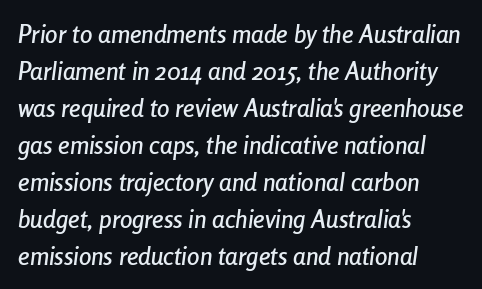
The rendering keeps characters at their native spacing. A classic flush-left, rag-right setting is used for this passage. Letters rest on an invisible, unmarked baseline. The rendering uses a moderate line-height, typical for paragraphs. The whole block is typeset with a tilt.
